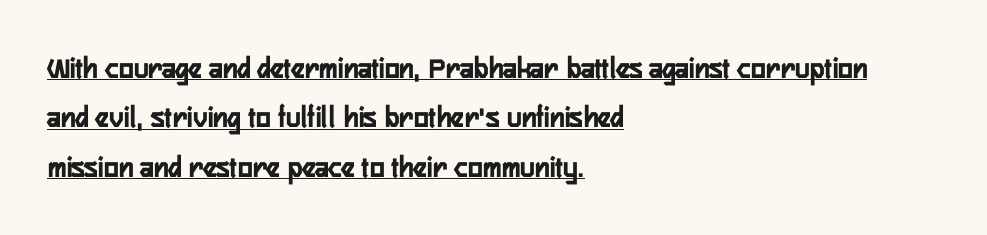
Q: Is the text bold? A: Yes.
Q: Is the text italic (slanted)? A: No, it is upright.
Q: Is the typeface a serif or a sans-serif typeface? A: Sans-serif.
Q: Is the text underlined? A: Yes.
Q: How is the paragraph aligned? A: Left-aligned.
Q: Is the spacing between letters normal or unusually wide? A: Normal.
Q: Is the spacing between lines tight, normal or loose? A: Normal.
Q: Width (condensed, normal, or wide)? A: Condensed.
Q: Stroke contrast? A: Low.
Q: x-height? A: Medium.
Q: Monospaced? A: No.
